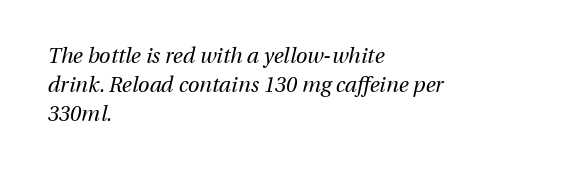
Would a proofreader flag this as italicized? Yes. This sample keeps an unexceptional amount of space between lines. Words appear dense and cohesive because spacing is normal. The paragraph has a hard left edge and a soft right edge. Any mark beneath the type? The region is blank. The letterforms sit at book weight or below.
